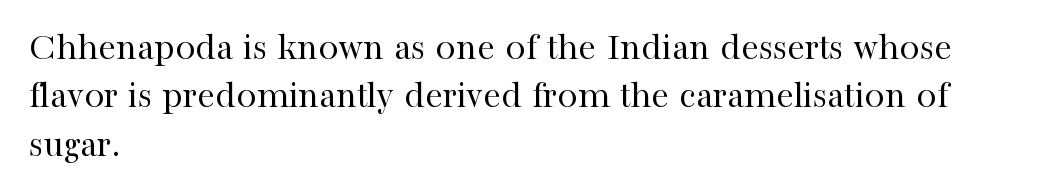
Q: Is the text bold? A: No.
Q: Is the text italic (slanted)? A: No, it is upright.
Q: Is the typeface a serif or a sans-serif typeface? A: Serif.
Q: Is the text underlined? A: No.
Q: How is the paragraph aligned? A: Left-aligned.
Q: Is the spacing between letters normal or unusually wide? A: Normal.
Q: Width (condensed, normal, or wide)? A: Normal.
Q: Stroke contrast? A: High.
Q: x-height? A: Medium.
Q: Monospaced? A: No.
